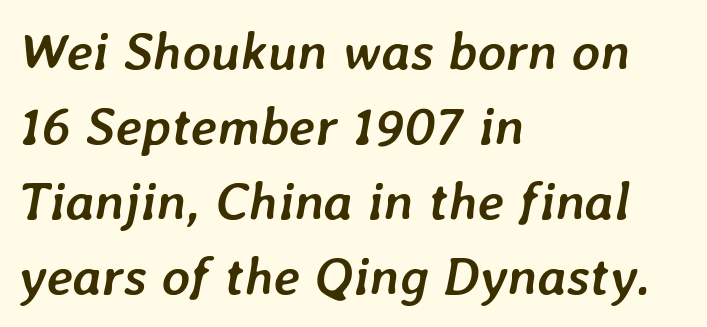
Q: Is the text bold? A: Yes.
Q: Is the text italic (slanted)? A: Yes, it leans right by about 7 degrees.
Q: Is the text underlined? A: No.
Q: How is the paragraph aligned? A: Left-aligned.
Q: Is the spacing between letters normal or unusually wide? A: Normal.
Q: Is the spacing between lines tight, normal or loose? A: Normal.
Q: Width (condensed, normal, or wide)? A: Normal.
Q: Stroke contrast? A: Low.
Q: x-height? A: Medium.
Q: Monospaced? A: No.
